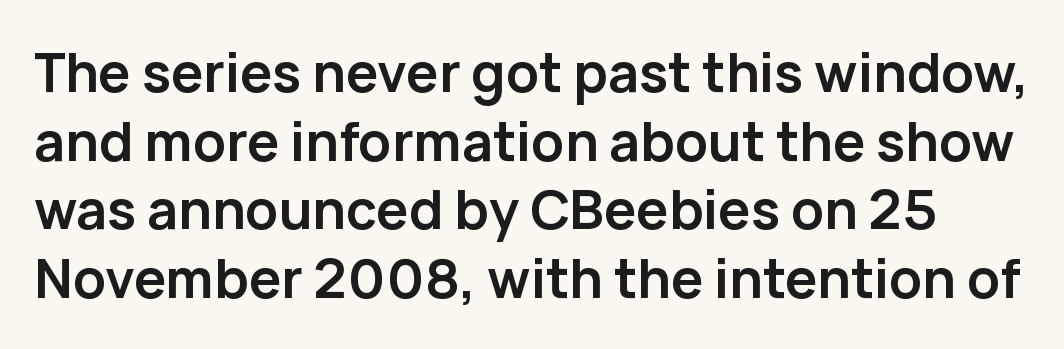
Q: Is the text bold? A: Yes.
Q: Is the text italic (slanted)? A: No, it is upright.
Q: Is the typeface a serif or a sans-serif typeface? A: Sans-serif.
Q: Is the text underlined? A: No.
Q: Is the spacing between letters normal or unusually wide? A: Normal.
Q: Is the spacing between lines tight, normal or loose? A: Normal.
Q: Width (condensed, normal, or wide)? A: Normal.
Q: Stroke contrast? A: Low.
Q: x-height? A: Medium.
Q: Monospaced? A: No.
